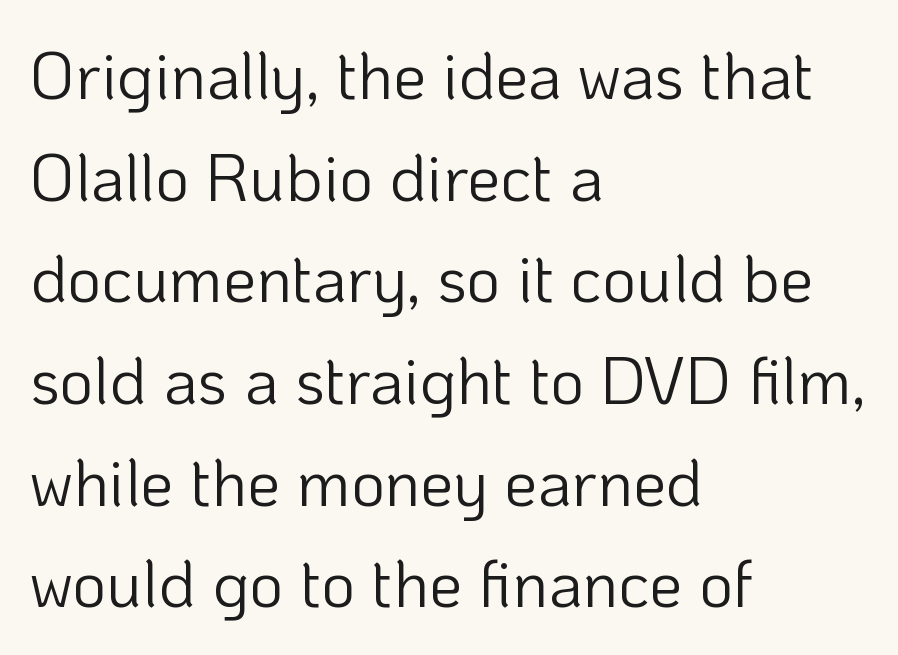
Q: Is the text bold? A: No.
Q: Is the text italic (slanted)? A: No, it is upright.
Q: Is the typeface a serif or a sans-serif typeface? A: Sans-serif.
Q: Is the text underlined? A: No.
Q: How is the paragraph aligned? A: Left-aligned.
Q: Is the spacing between letters normal or unusually wide? A: Normal.
Q: Is the spacing between lines tight, normal or loose? A: Normal.
Q: Width (condensed, normal, or wide)? A: Normal.
Q: Stroke contrast? A: Low.
Q: x-height? A: Medium.
Q: Monospaced? A: No.
